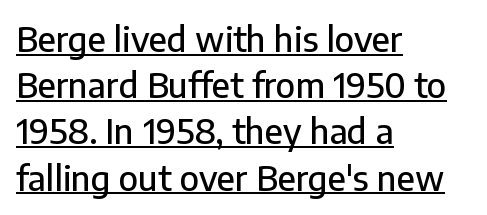
The image shows 34 px sans-serif type, upright; set left-aligned, normal line spacing (1.36x), normal letter spacing, underlined; low stroke contrast and a medium x-height.
